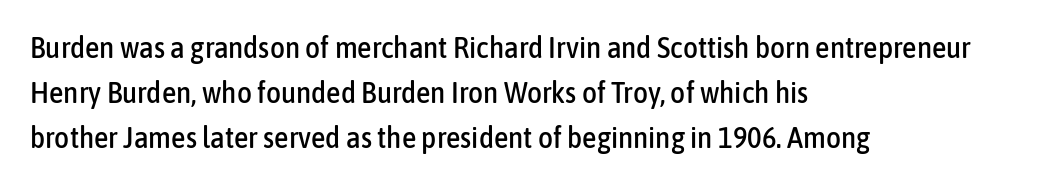
Q: Is the text italic (slanted)? A: No, it is upright.
Q: Is the typeface a serif or a sans-serif typeface? A: Sans-serif.
Q: Is the text underlined? A: No.
Q: How is the paragraph aligned? A: Left-aligned.
Q: Is the spacing between letters normal or unusually wide? A: Normal.
Q: Is the spacing between lines tight, normal or loose? A: Normal.
Q: Width (condensed, normal, or wide)? A: Condensed.
Q: Stroke contrast? A: Low.
Q: x-height? A: Medium.
Q: Monospaced? A: No.
